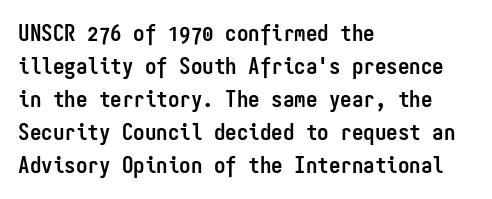
This sample keeps an unexceptional amount of space between lines. Strokes here are thick enough to call this a true bold. A student would call this left alignment; a typographer would say flush left, rag right. You can tell it's not italic because the verticals are truly vertical.
